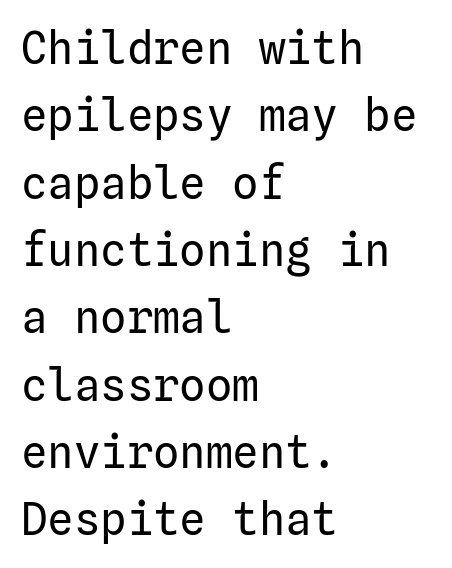
Letter spacing: default. The space directly below the letters is spotless. The lettering holds an erect, upright posture throughout. A typesetter would call this leading conventional body-copy spacing. On a weight scale, this lands at 450 or below. Which margin do the lines hug? The left one — the right edge is uneven.
